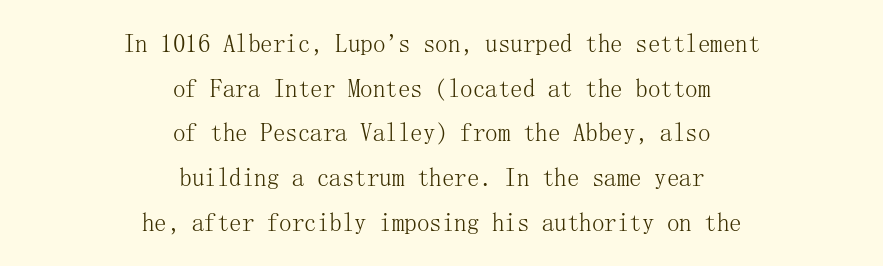
{"italic": "no", "bold": "no", "underline": "no", "align": "center", "line_spacing_ratio": 1.79, "letter_spacing": "normal", "letter_spacing_em": 0.0, "glyph_px": 25}
